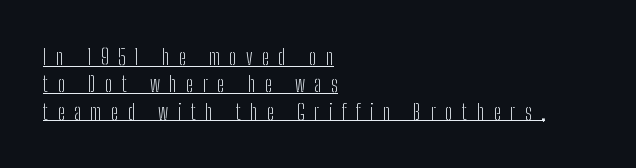
The image shows 22 px text type, upright; set left-aligned, line spacing 1.24x, unusually wide letter spacing (+0.42 em), underlined.
